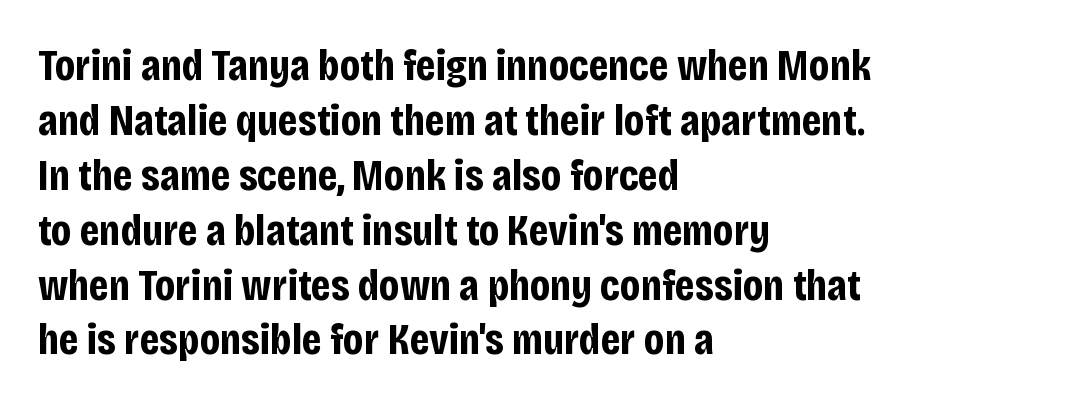
{"serif": "no", "italic": "no", "bold": "yes", "weight": "bold", "width": "condensed", "stroke_contrast": "low", "x_height": "large", "monospaced": "no", "underline": "no", "align": "left", "line_spacing_ratio": 1.22, "letter_spacing": "normal", "letter_spacing_em": 0.0, "glyph_px": 45}
